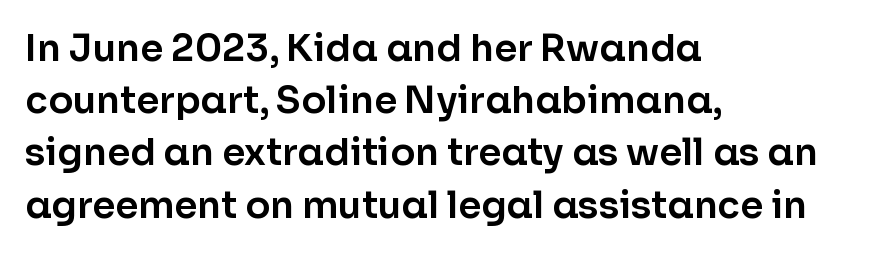
{"serif": "no", "italic": "no", "width": "normal", "stroke_contrast": "low", "x_height": "medium", "monospaced": "no", "underline": "no", "align": "left", "line_spacing": "normal", "line_spacing_ratio": 1.41, "letter_spacing": "normal", "letter_spacing_em": 0.0, "glyph_px": 37}
